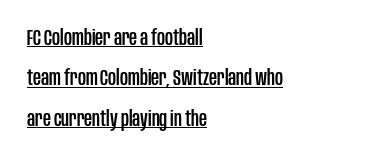
The image shows 22 px text type, upright; set left-aligned, line spacing 1.83x, normal letter spacing, underlined.
